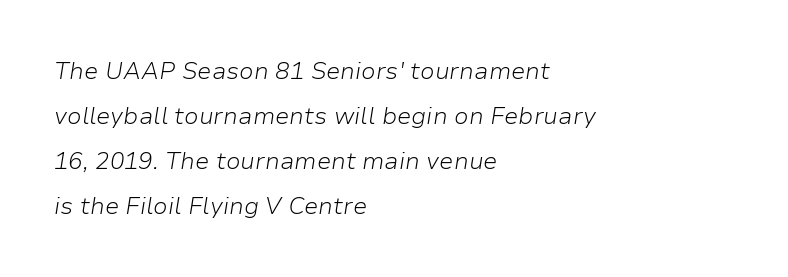
The image shows 24 px text type, italic (leaning right); set left-aligned, line spacing 1.87x, normal letter spacing, not underlined.
